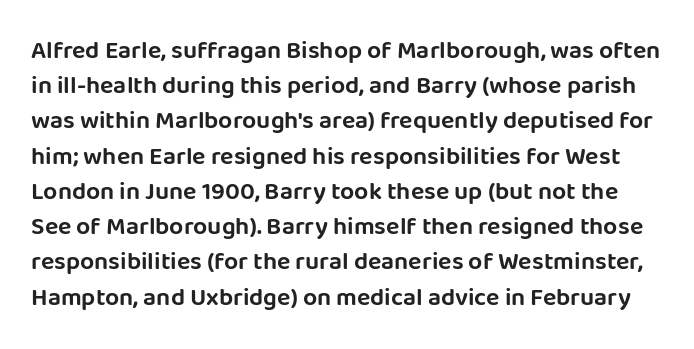
Q: Is the text italic (slanted)? A: No, it is upright.
Q: Is the text underlined? A: No.
Q: Is the spacing between letters normal or unusually wide? A: Normal.
Q: Is the spacing between lines tight, normal or loose? A: Normal.
